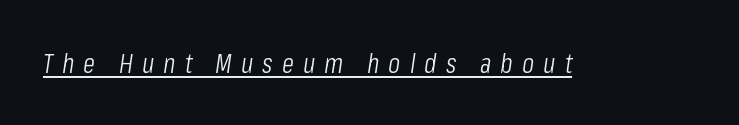
Honestly, the letter spacing is so wide it's the main thing you notice. Stroke thickness stays within the range of a standard reading face or lighter. The specimen includes a rule beneath the text block's lines. Each letter keeps its own natural width here, so spacing adapts to shape. Observe the lean: these are italic letterforms.
